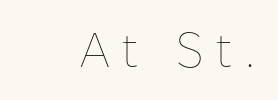
Honestly, there is no underline to notice here at all. The letters are spread apart with noticeably loose tracking. The font sits on the lighter half of the weight spectrum, regular included. Designer's note — italics off, roman on.
